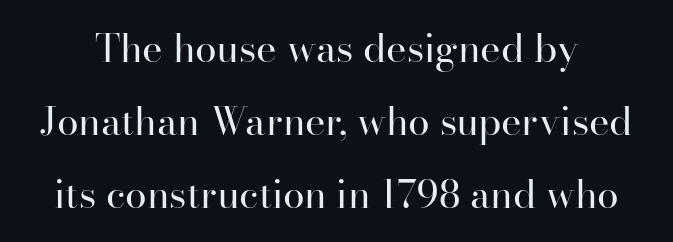
The image shows 39 px regular-weight serif type, upright; set line spacing 1.87x, normal letter spacing, not underlined; high stroke contrast and a small x-height.
